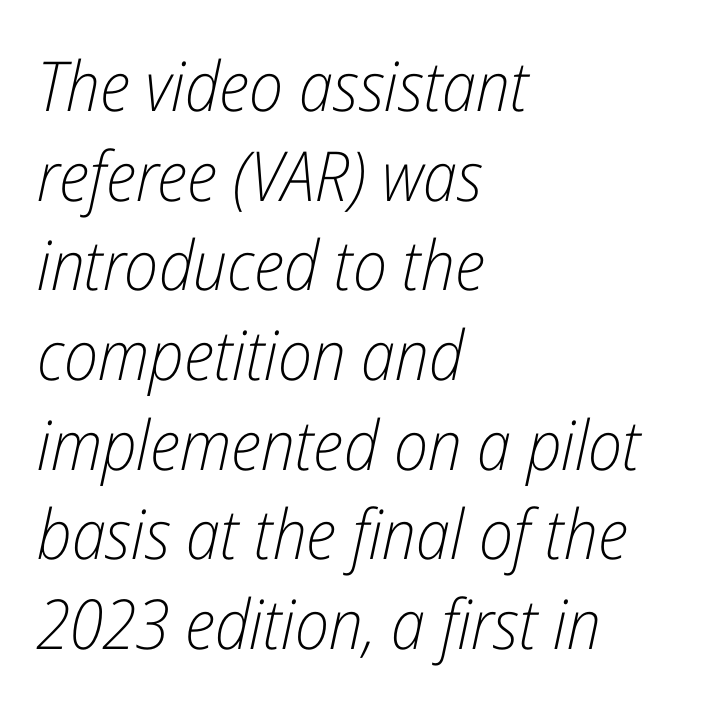
Q: Is the text bold? A: No.
Q: Is the text italic (slanted)? A: Yes, it leans right by about 12 degrees.
Q: Is the text underlined? A: No.
Q: How is the paragraph aligned? A: Left-aligned.
Q: Is the spacing between letters normal or unusually wide? A: Normal.
Q: Is the spacing between lines tight, normal or loose? A: Normal.
Q: Width (condensed, normal, or wide)? A: Condensed.
Q: Stroke contrast? A: Low.
Q: x-height? A: Medium.
Q: Monospaced? A: No.
